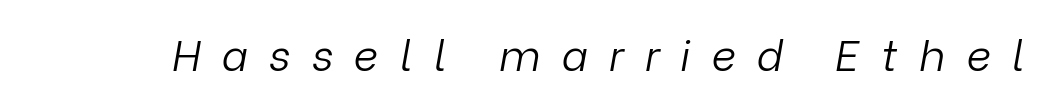
Q: Is the text bold? A: No.
Q: Is the text italic (slanted)? A: Yes, it leans right by about 9 degrees.
Q: Is the text underlined? A: No.
Q: Is the spacing between letters normal or unusually wide? A: Unusually wide.
Q: Width (condensed, normal, or wide)? A: Normal.
Q: Stroke contrast? A: Low.
Q: x-height? A: Medium.
Q: Monospaced? A: No.
